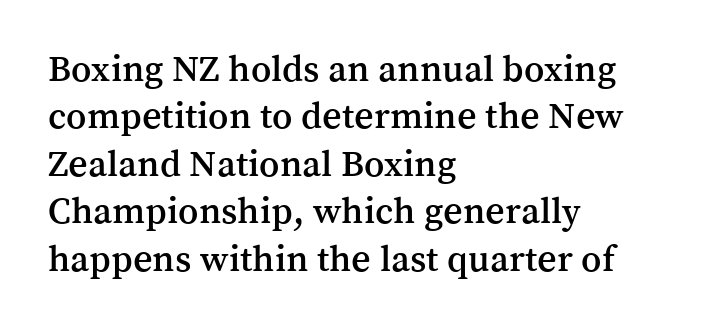
Observe the ordinary spacing: letters are neighbours, not strangers. Is this a fixed-width face? No — the glyphs have proportional, varying widths. Every character sits straight up, as roman type does. Horizontally, the lines are justified to the leading edge only. The specimen omits any rule beneath the text block's lines.
